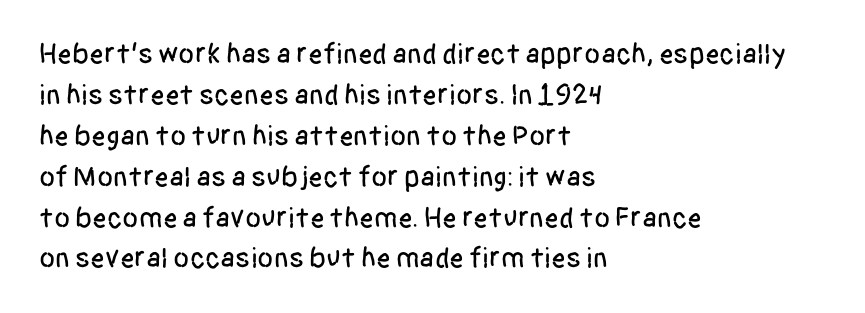
{"serif": "no", "italic": "no", "width": "condensed", "stroke_contrast": "low", "x_height": "large", "monospaced": "no", "underline": "no", "align": "left", "line_spacing": "normal", "line_spacing_ratio": 1.41, "letter_spacing": "normal", "letter_spacing_em": 0.0, "glyph_px": 29}
